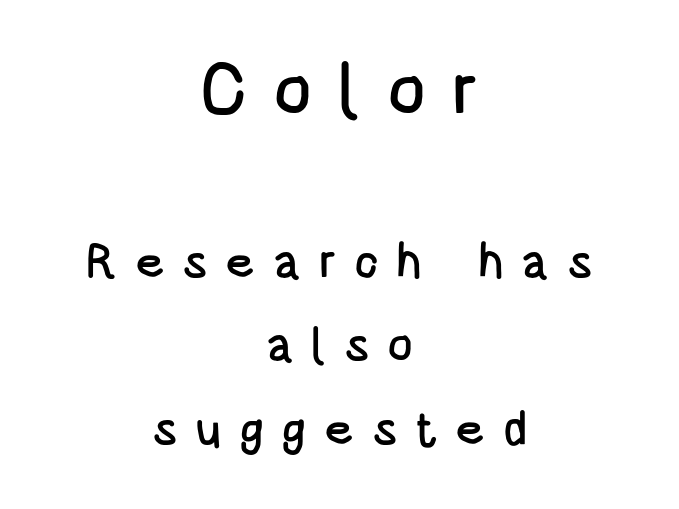
The image shows 72 px condensed sans-serif type, upright; set centered, line spacing 1.74x, unusually wide letter spacing (+0.36 em), not underlined; the first (top) block is 1.5x larger; low stroke contrast and a large x-height.
